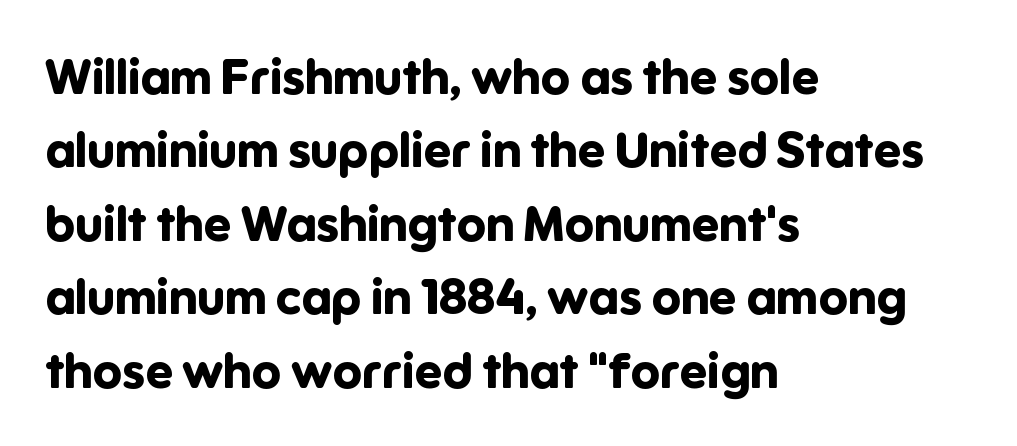
Q: Is the text bold? A: Yes.
Q: Is the text italic (slanted)? A: No, it is upright.
Q: Is the typeface a serif or a sans-serif typeface? A: Sans-serif.
Q: Is the text underlined? A: No.
Q: How is the paragraph aligned? A: Left-aligned.
Q: Is the spacing between letters normal or unusually wide? A: Normal.
Q: Is the spacing between lines tight, normal or loose? A: Normal.
Q: Width (condensed, normal, or wide)? A: Normal.
Q: Stroke contrast? A: Low.
Q: x-height? A: Medium.
Q: Monospaced? A: No.
